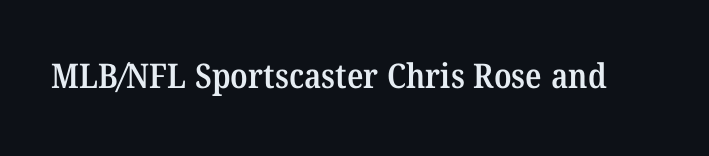
Q: Is the text bold? A: Semi-bold.
Q: Is the typeface a serif or a sans-serif typeface? A: Serif.
Q: Is the text underlined? A: No.
Q: Is the spacing between letters normal or unusually wide? A: Normal.
Q: Width (condensed, normal, or wide)? A: Normal.
Q: Stroke contrast? A: Medium.
Q: x-height? A: Medium.
Q: Monospaced? A: No.
